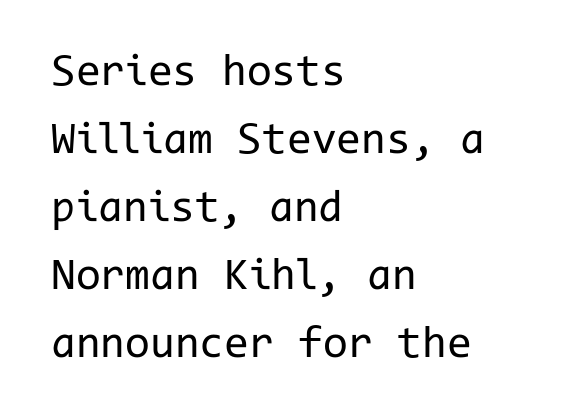
The lines are quadded left. The typeface has the unassuming heft of standard copy or less. Rows of type keep a routine distance in the vertical direction. Caption: standard tracking, unaltered. Nope, no serifs anywhere on these letters.
